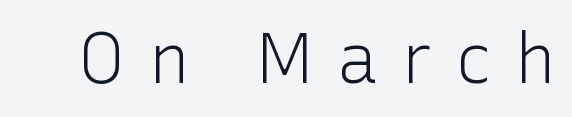
The image shows 70 px light sans-serif type, upright; set unusually wide letter spacing (+0.33 em), not underlined; low stroke contrast and a medium x-height.
